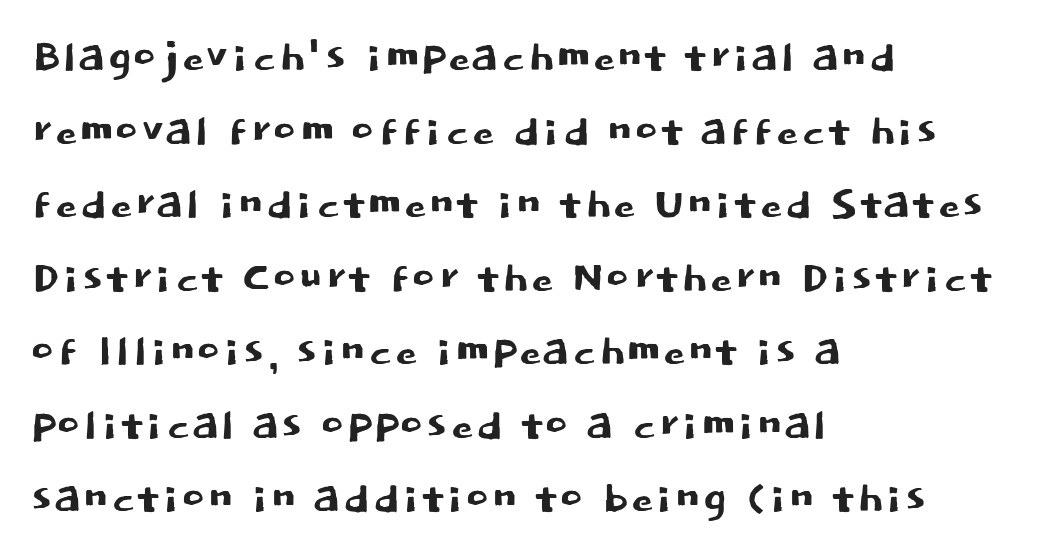
Q: Is the text italic (slanted)? A: No, it is upright.
Q: Is the typeface a serif or a sans-serif typeface? A: Sans-serif.
Q: Is the text underlined? A: No.
Q: How is the paragraph aligned? A: Left-aligned.
Q: Is the spacing between letters normal or unusually wide? A: Normal.
Q: Is the spacing between lines tight, normal or loose? A: Normal.
Q: Width (condensed, normal, or wide)? A: Normal.
Q: Stroke contrast? A: Low.
Q: x-height? A: Large.
Q: Monospaced? A: No.
